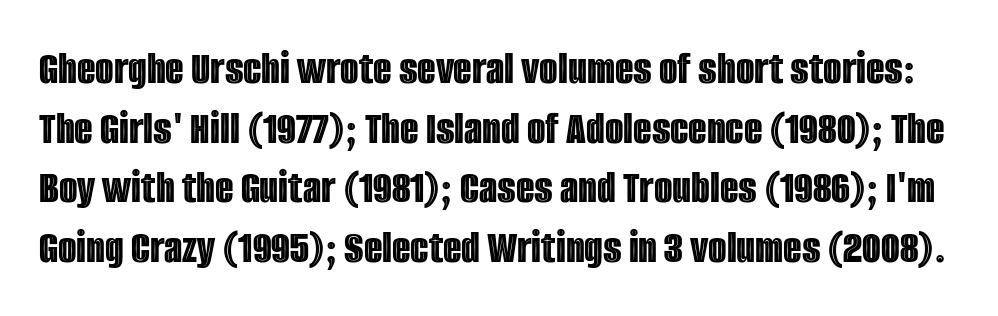
The image shows 48 px condensed type, upright; set line spacing 1.24x, normal letter spacing, not underlined; a large x-height.
